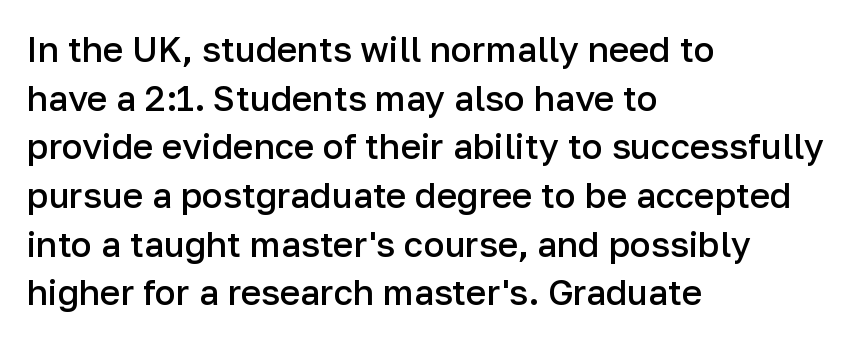
The image shows 35 px semibold sans-serif type, upright; set left-aligned, normal line spacing (1.39x), normal letter spacing, not underlined; low stroke contrast and a medium x-height.
